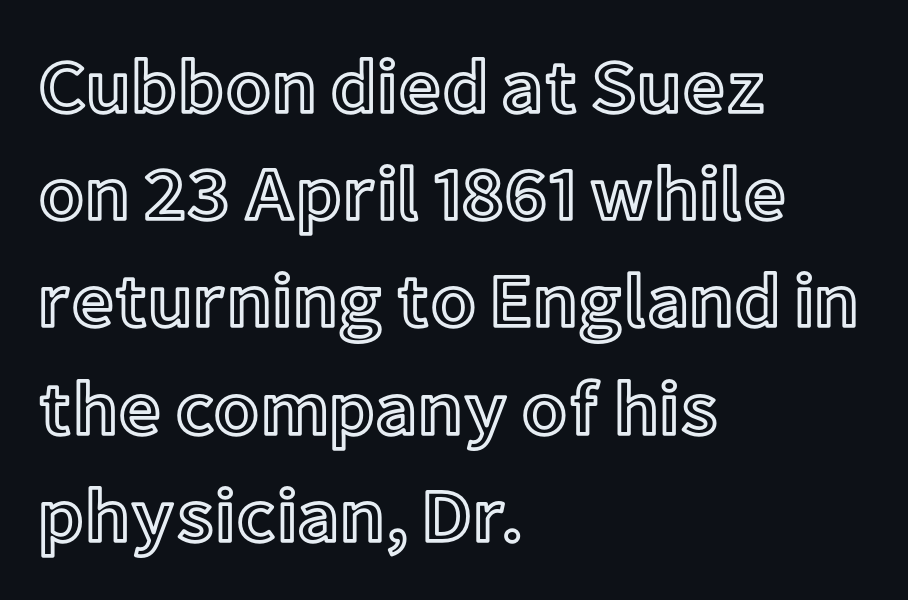
Layout note: lines flush left. The area under the type is left untouched. Posture: vertical. If you measured baseline to baseline, you'd find a middling distance.
